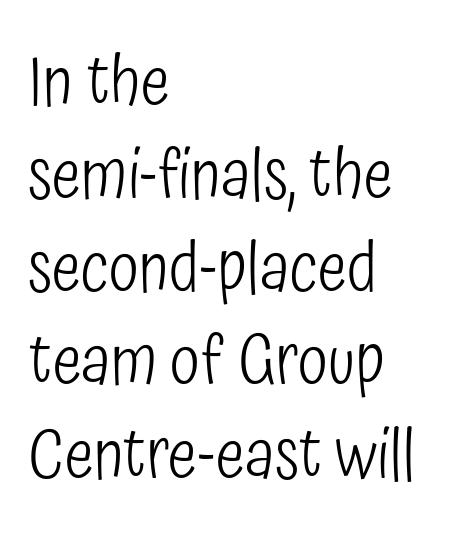
Notice how the passage keeps a crisp vertical edge on the left only. Font category for this specimen: sans-serif. No extra tracking has been applied to these lines. The foot of each line stays bare and open. The block of text has a typical density, with ordinary space between rows. Do the characters align in a grid? No, the font is proportional.
